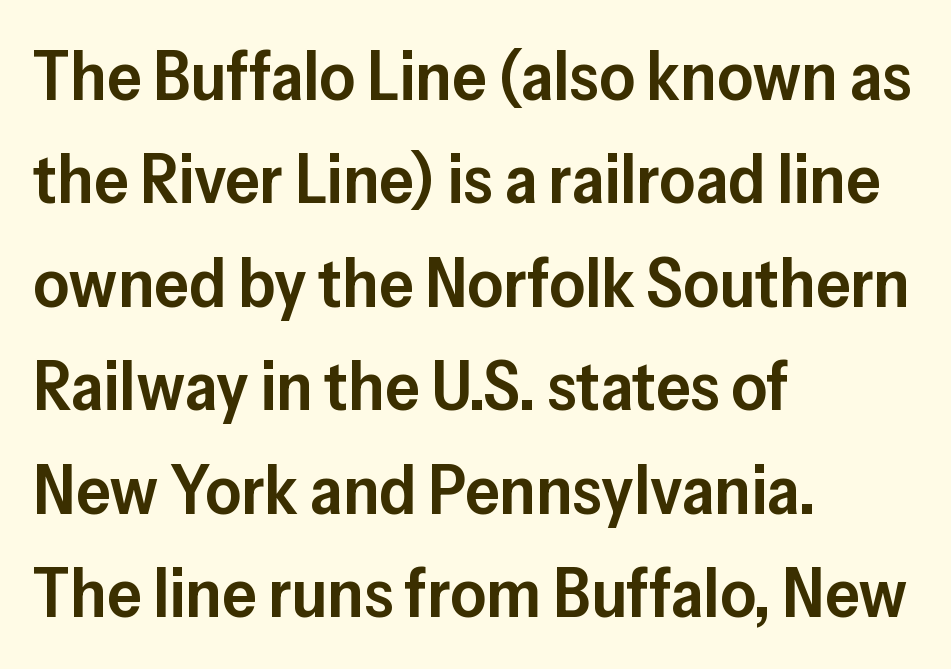
{"serif": "no", "italic": "no", "bold": "semi", "weight": "semibold", "width": "normal", "stroke_contrast": "low", "x_height": "medium", "monospaced": "no", "underline": "no", "align": "left", "line_spacing": "normal", "line_spacing_ratio": 1.5, "letter_spacing": "normal", "letter_spacing_em": 0.0, "glyph_px": 69}
